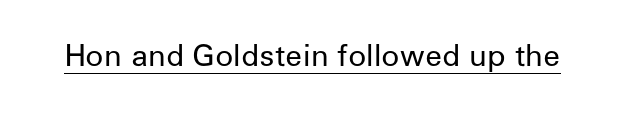
{"serif": "no", "italic": "no", "bold": "no", "weight": "regular", "width": "normal", "stroke_contrast": "low", "x_height": "medium", "monospaced": "no", "underline": "yes", "letter_spacing": "normal", "letter_spacing_em": 0.0, "glyph_px": 30}
